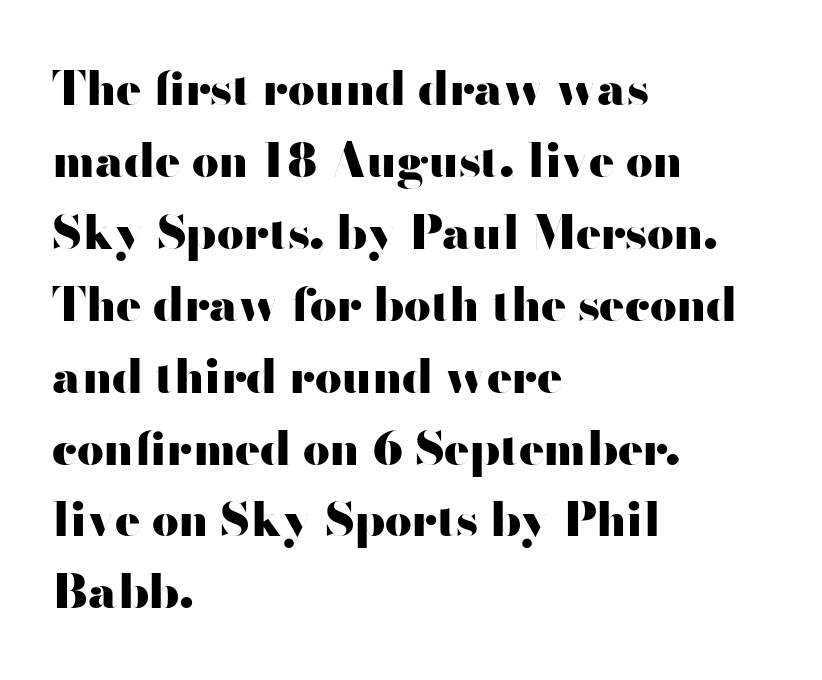
The image shows 47 px heavy, wide type, upright; set left-aligned, normal line spacing (1.53x), normal letter spacing, not underlined; high stroke contrast and a small x-height.
